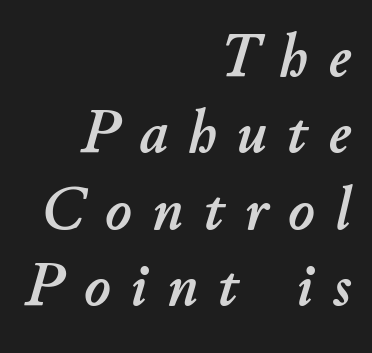
The text block is weighted toward the right margin, trailing off unevenly leftward. Note the varied advance widths — an 'i' is clearly narrower than an 'm'. These lines have a slow, spaced-out rhythm from letter to letter. The zone under the glyphs is completely vacant. An italicized treatment has been applied to the whole sample.
